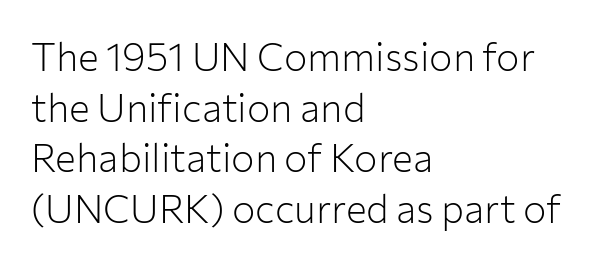
This rendering employs a face without finishing strokes, i.e., a sans-serif. Summary of weight: not heavy and not bold. Has an underline been added? It has not. Italic? Not at all — the glyphs are vertical. Alignment: flush left. You could not count columns in this text — the font is proportionally spaced.
